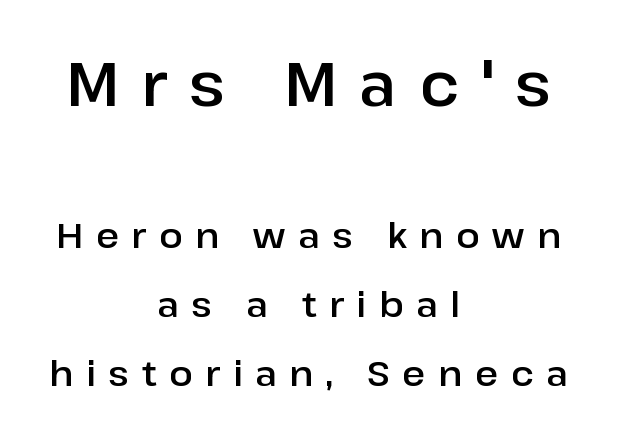
{"serif": "no", "italic": "no", "width": "normal", "stroke_contrast": "low", "x_height": "medium", "monospaced": "no", "underline": "no", "align": "center", "line_spacing": "loose", "line_spacing_ratio": 1.98, "letter_spacing": "wide", "letter_spacing_em": 0.36, "larger_block": "first", "size_ratio": 1.74, "glyph_px": 61}
